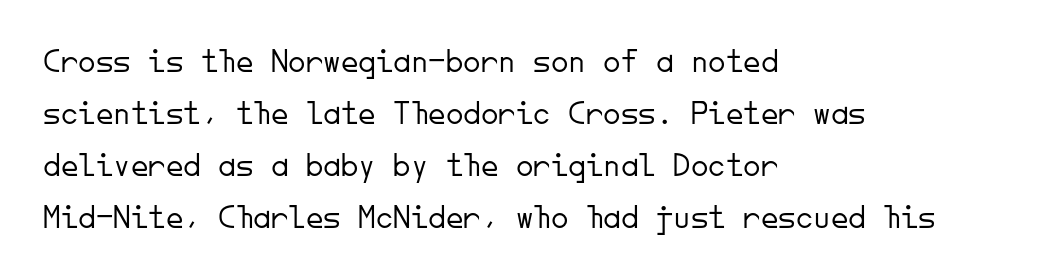
The image shows 35 px light sans-serif type, upright, monospaced; set left-aligned, normal line spacing (1.49x), normal letter spacing, not underlined; low stroke contrast and a small x-height.
